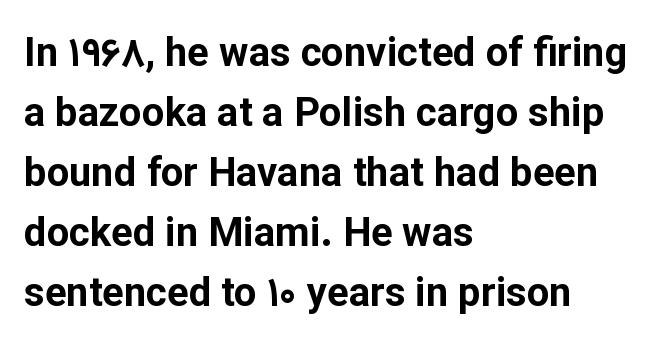
Evenly set lines give the paragraph a standard silhouette. Does the lettering tilt? It doesn't — this is upright. Heft: maximum for text — a bold. These lines stack with their left ends in a neat column. Spacing between characters is what you'd get straight out of the box.
